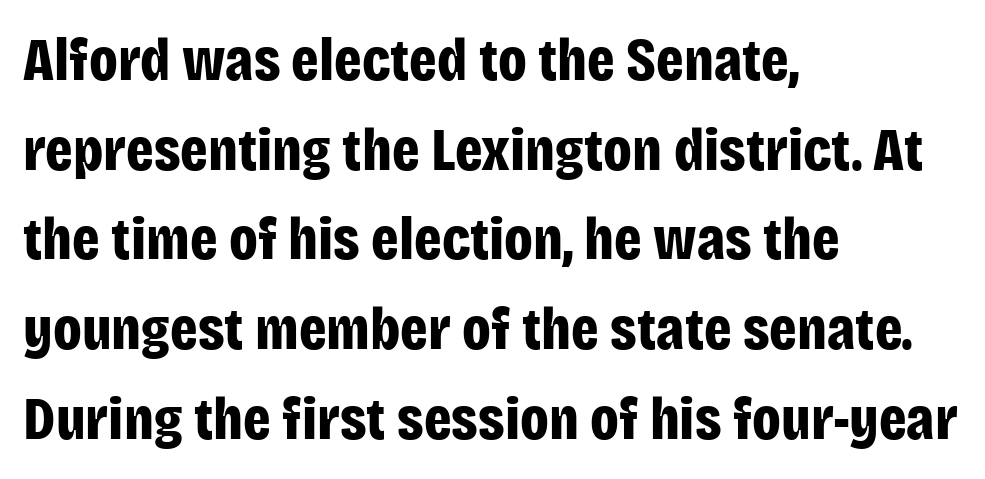
Q: Is the text bold? A: Yes.
Q: Is the text italic (slanted)? A: No, it is upright.
Q: Is the typeface a serif or a sans-serif typeface? A: Sans-serif.
Q: Is the text underlined? A: No.
Q: How is the paragraph aligned? A: Left-aligned.
Q: Is the spacing between letters normal or unusually wide? A: Normal.
Q: Is the spacing between lines tight, normal or loose? A: Normal.
Q: Width (condensed, normal, or wide)? A: Condensed.
Q: Stroke contrast? A: Low.
Q: x-height? A: Large.
Q: Monospaced? A: No.
